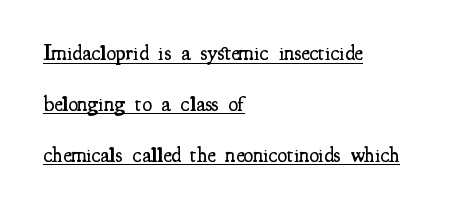
{"italic": "no", "bold": "semi", "underline": "yes", "align": "left", "line_spacing": "loose", "line_spacing_ratio": 2.31, "letter_spacing": "normal", "letter_spacing_em": 0.0, "glyph_px": 22}
